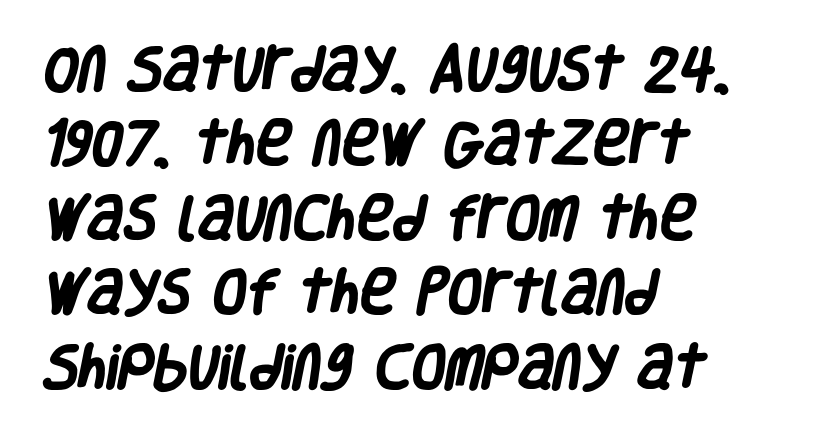
{"serif": "no", "bold": "yes", "weight": "heavy", "width": "condensed", "stroke_contrast": "low", "x_height": "large", "monospaced": "no", "underline": "no", "align": "left", "line_spacing": "normal", "line_spacing_ratio": 1.52, "letter_spacing": "normal", "letter_spacing_em": 0.0, "glyph_px": 49}
